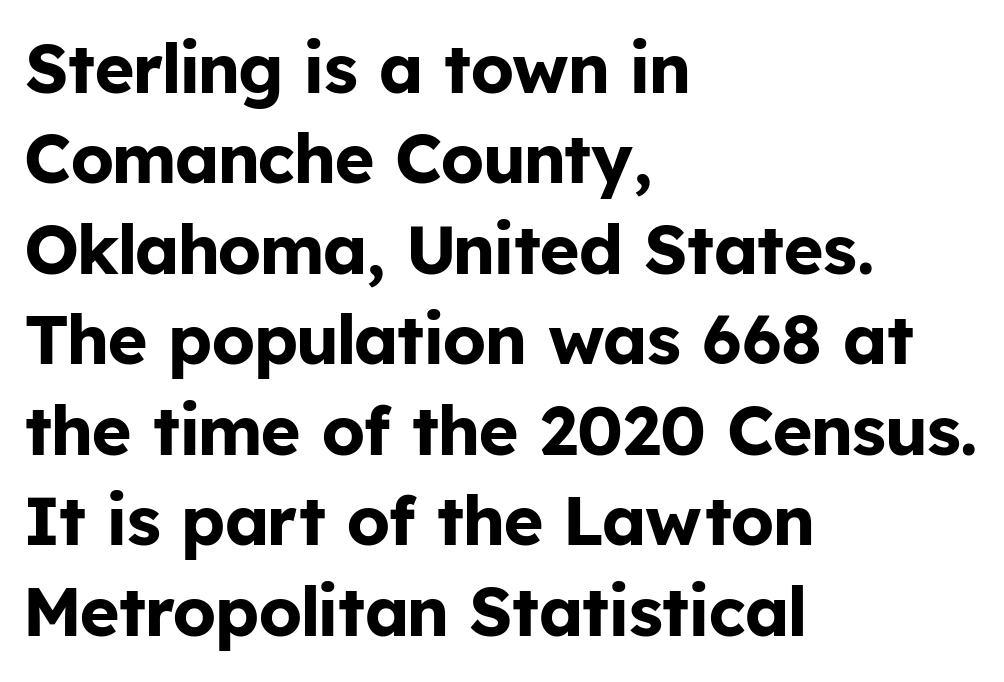
A classic flush-left, rag-right setting is used for this passage. The letters are bold, with thick, heavy strokes. Classification — sans serif. The type is set solid horizontally, with unmodified tracking.
